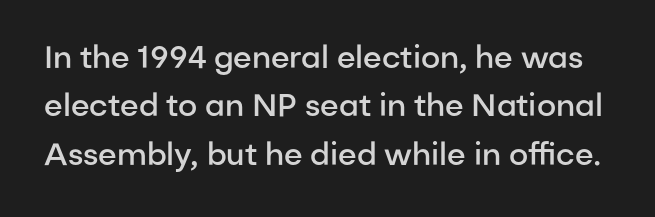
This sample uses a sans-serif face. Regarding leading, the lines here are spaced in the standard way. Short note: letters normally spaced. The characters look somewhat weighty, a semibold short of true bold. Here the designer chose a conventional face with non-uniform glyph widths. Characters remain perfectly vertical along every line.
